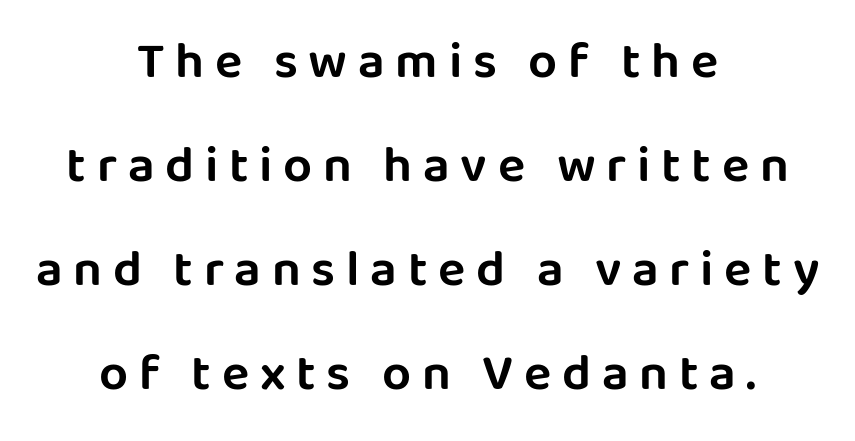
Q: Is the text italic (slanted)? A: No, it is upright.
Q: Is the typeface a serif or a sans-serif typeface? A: Sans-serif.
Q: Is the text underlined? A: No.
Q: How is the paragraph aligned? A: Centered.
Q: Is the spacing between letters normal or unusually wide? A: Unusually wide.
Q: Is the spacing between lines tight, normal or loose? A: Loose.
Q: Width (condensed, normal, or wide)? A: Normal.
Q: Stroke contrast? A: Low.
Q: x-height? A: Large.
Q: Monospaced? A: No.
